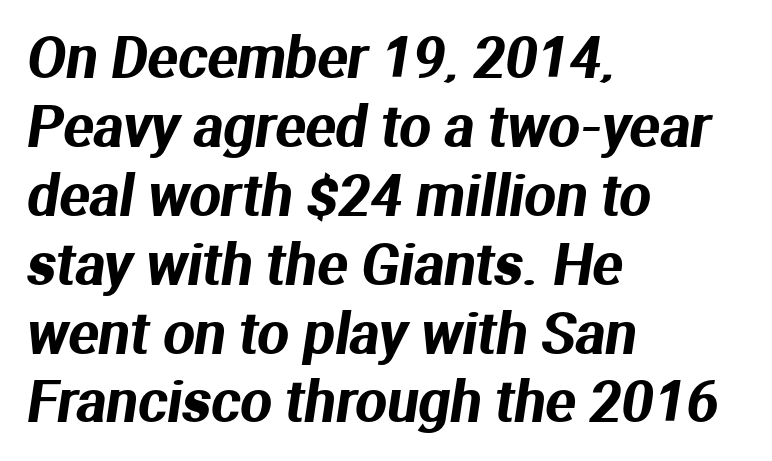
{"serif": "no", "width": "normal", "stroke_contrast": "medium", "x_height": "medium", "monospaced": "no", "underline": "no", "align": "left", "line_spacing_ratio": 1.23, "letter_spacing": "normal", "letter_spacing_em": 0.0, "glyph_px": 56}
